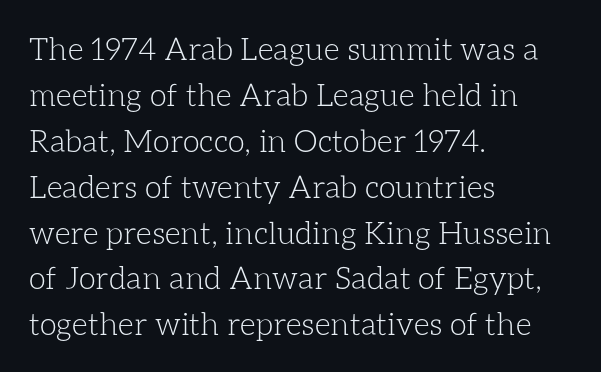
Observe the ordinary spacing: letters are neighbours, not strangers. The strokes are not fattened; the text isn't bold. The letters stand upright; this is a roman face. Do the characters align in a grid? No, the font is proportional.
